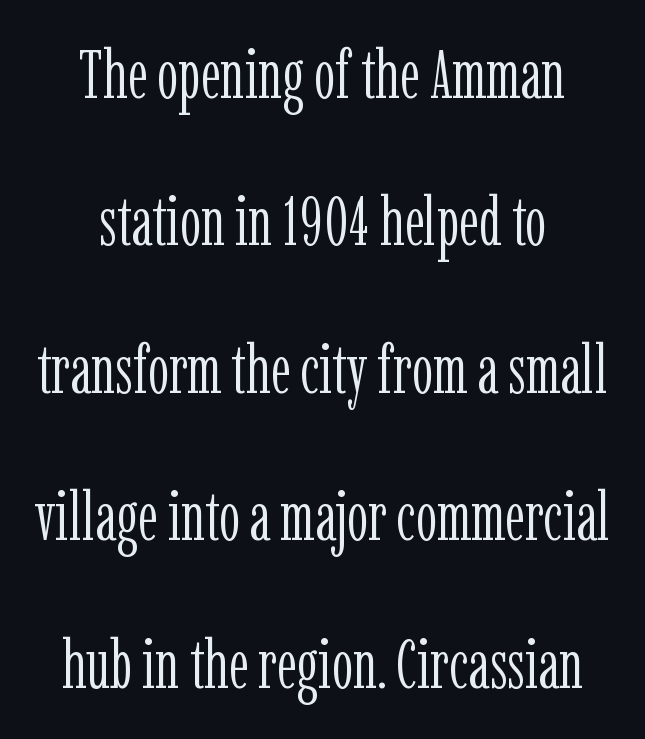
Small tapered or slab feet sit at the stroke ends, so this counts as serif. Note the varied advance widths — an 'i' is clearly narrower than an 'm'. The weight tops out at a normal text grade. This sample trades compactness for vertical openness between lines.
